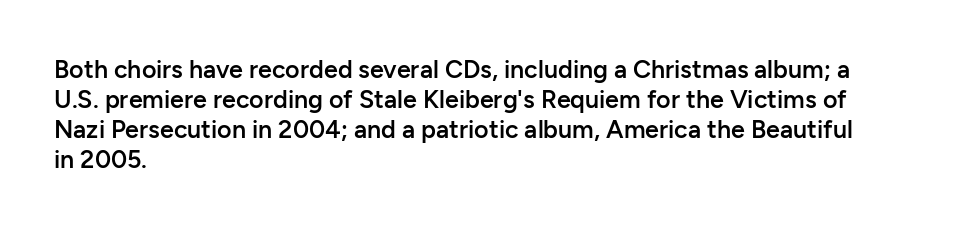
The rendering uses a semibold face; strokes are thickened but not to full bold. Horizontal alignment here is leftward, the default for most running prose. Nope, not italic — everything's standing straight. The letterforms sit shoulder to shoulder at normal distance.
